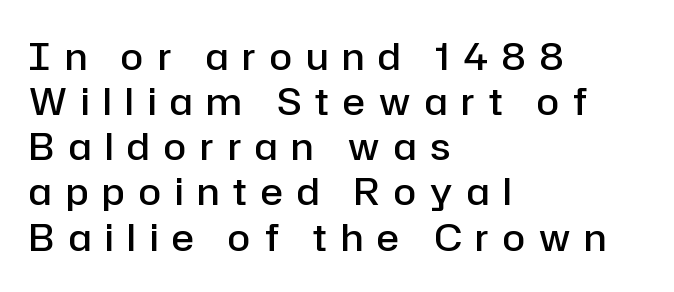
{"serif": "no", "italic": "no", "bold": "semi", "weight": "semibold", "width": "normal", "stroke_contrast": "low", "x_height": "medium", "monospaced": "no", "underline": "no", "align": "left", "line_spacing_ratio": 1.22, "letter_spacing": "wide", "letter_spacing_em": 0.38, "glyph_px": 37}
